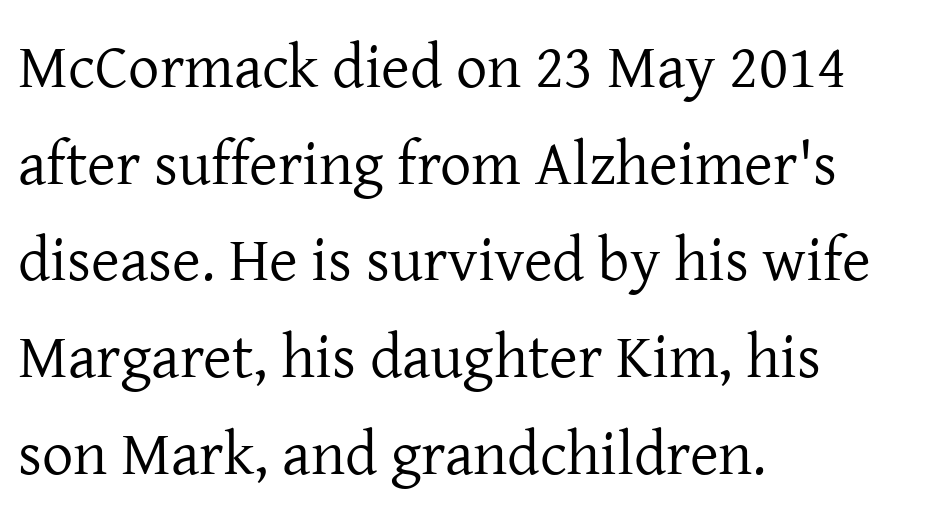
This rendering leaves character spacing at its baseline value. If you drew a line through each stem, it would be perfectly vertical. The area under the type is left untouched. Summary of weight: not heavy and not bold. Visually the block forms a straight wall on the left and a jagged coastline on the right. Evenly set lines give the paragraph a standard silhouette.
